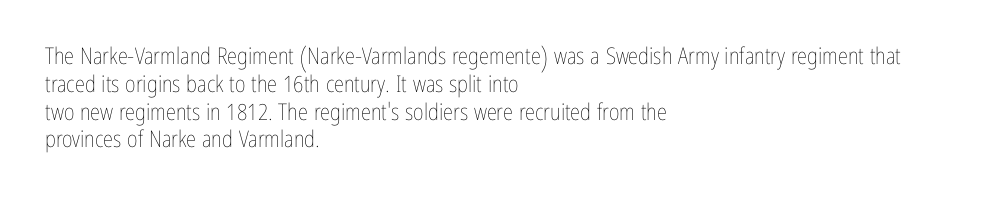
Q: Is the text bold? A: No.
Q: Is the text italic (slanted)? A: No, it is upright.
Q: Is the text underlined? A: No.
Q: How is the paragraph aligned? A: Left-aligned.
Q: Is the spacing between letters normal or unusually wide? A: Normal.
